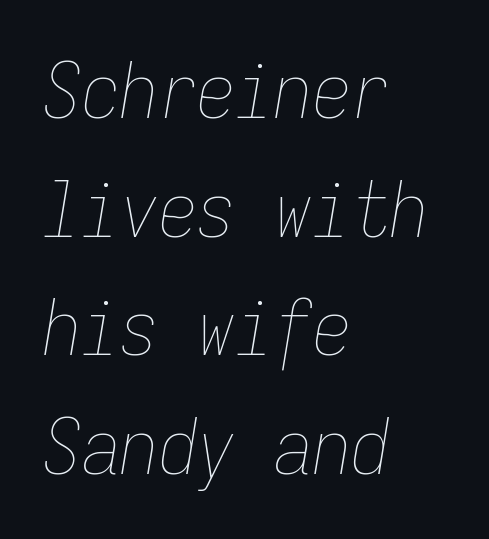
Whoever set this chose a conventional vertical rhythm. Looking at the ascenders, they clearly lean. Short note: letters normally spaced. The lines in this sample share a left origin and differ only in where they stop. This reads as an unemphasized weight, regular at the heaviest. Only glyphs here, with clear space below each row.
